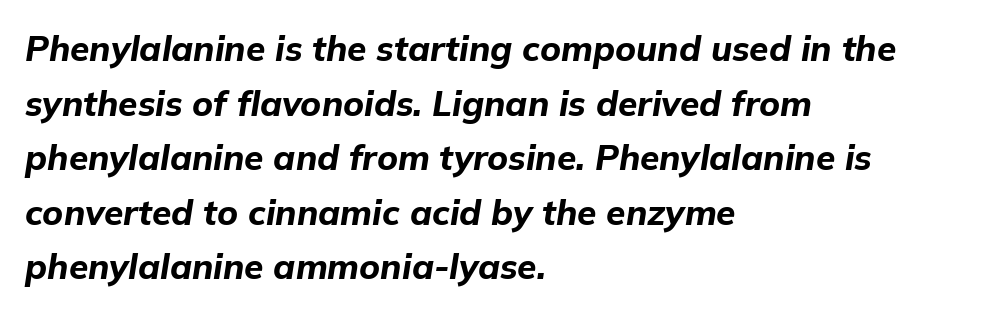
Honestly, there is no underline to notice here at all. A typesetter would call this zero additional tracking. This is oblique type, the kind used for emphasis or titles. This rendering uses left alignment, leaving the right contour irregular. The lines sit at an ordinary, default distance from one another.
